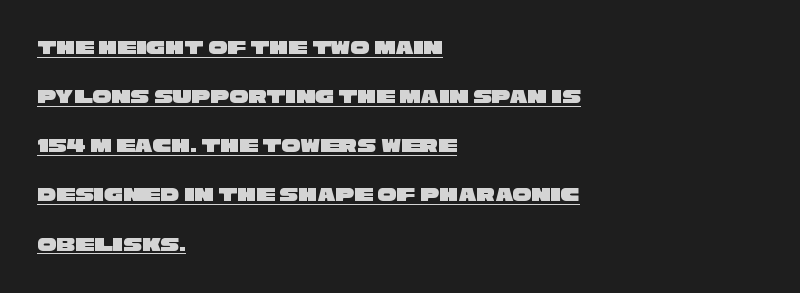
{"underline": "yes", "align": "left", "line_spacing": "loose", "line_spacing_ratio": 2.34, "letter_spacing": "normal", "letter_spacing_em": 0.0, "glyph_px": 21}
